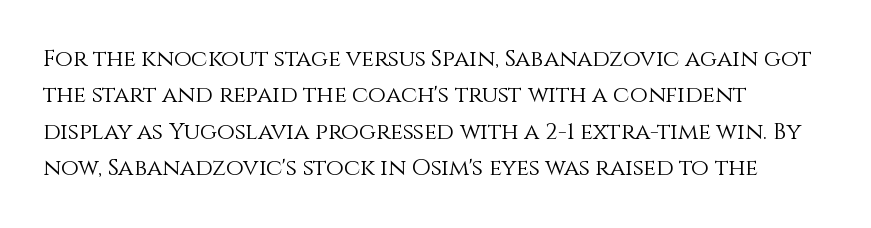
The image shows 23 px text type, upright; set left-aligned, normal line spacing (1.58x), normal letter spacing, not underlined.
